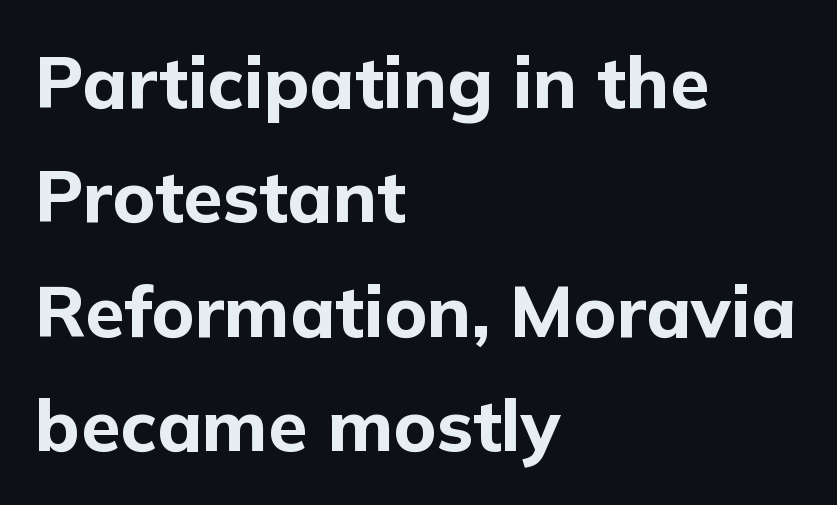
Q: Is the text bold? A: Yes.
Q: Is the text italic (slanted)? A: No, it is upright.
Q: Is the typeface a serif or a sans-serif typeface? A: Sans-serif.
Q: Is the text underlined? A: No.
Q: How is the paragraph aligned? A: Left-aligned.
Q: Is the spacing between letters normal or unusually wide? A: Normal.
Q: Is the spacing between lines tight, normal or loose? A: Normal.
Q: Width (condensed, normal, or wide)? A: Normal.
Q: Stroke contrast? A: Low.
Q: x-height? A: Medium.
Q: Monospaced? A: No.
